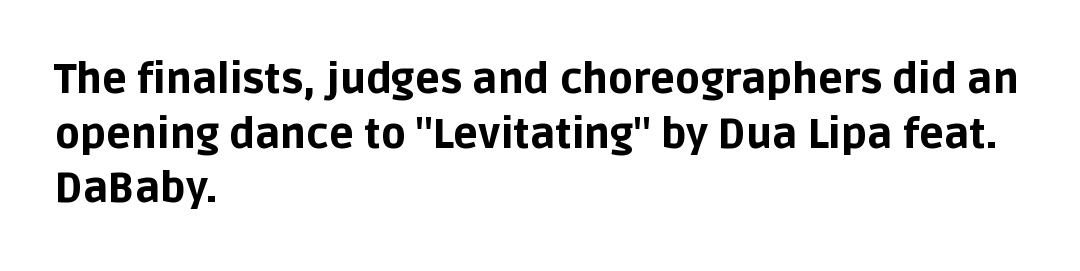
{"serif": "no", "italic": "no", "bold": "yes", "weight": "bold", "width": "normal", "stroke_contrast": "low", "x_height": "large", "monospaced": "no", "underline": "no", "align": "left", "line_spacing": "normal", "line_spacing_ratio": 1.33, "letter_spacing": "normal", "letter_spacing_em": 0.0, "glyph_px": 41}
